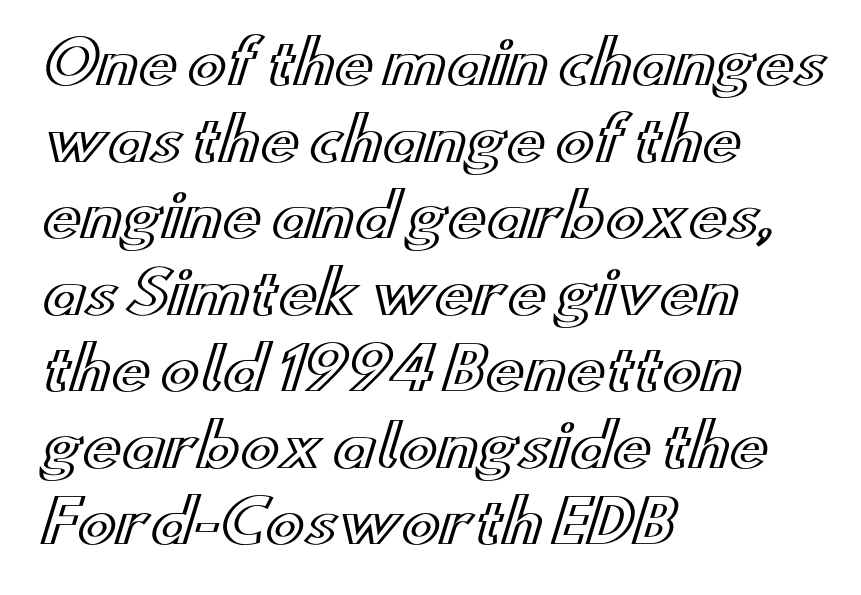
The image shows 58 px wide type; set left-aligned, normal line spacing (1.32x), normal letter spacing, not underlined; a small x-height.
